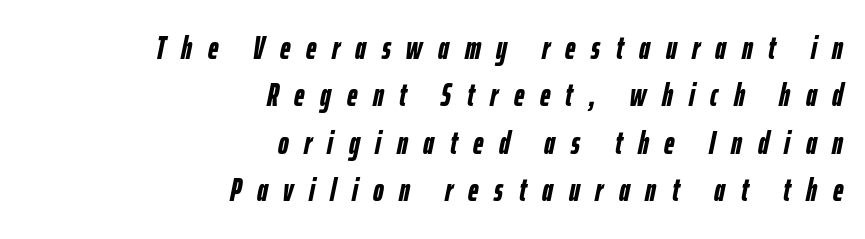
{"italic": "yes", "lean": "right", "slant_degrees": 12, "bold": "yes", "weight": "semibold", "width": "condensed", "stroke_contrast": "low", "x_height": "medium", "monospaced": "no", "underline": "no", "align": "right", "line_spacing": "normal", "line_spacing_ratio": 1.48, "letter_spacing": "wide", "letter_spacing_em": 0.49, "glyph_px": 32}
